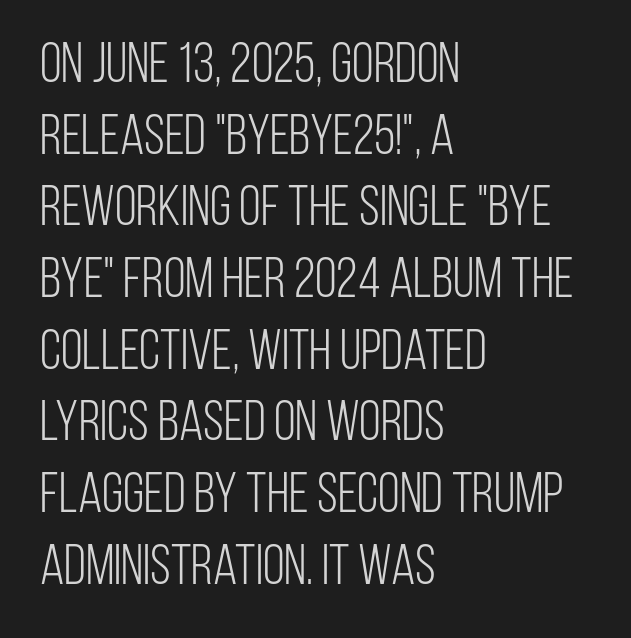
{"serif": "no", "italic": "no", "bold": "no", "weight": "light", "width": "condensed", "stroke_contrast": "low", "x_height": "large", "monospaced": "no", "underline": "no", "align": "left", "line_spacing": "normal", "line_spacing_ratio": 1.28, "letter_spacing": "normal", "letter_spacing_em": 0.0, "glyph_px": 56}
